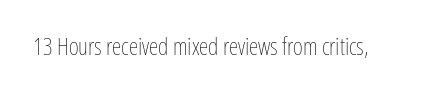
The image shows 24 px text type, upright; set normal letter spacing, not underlined.
